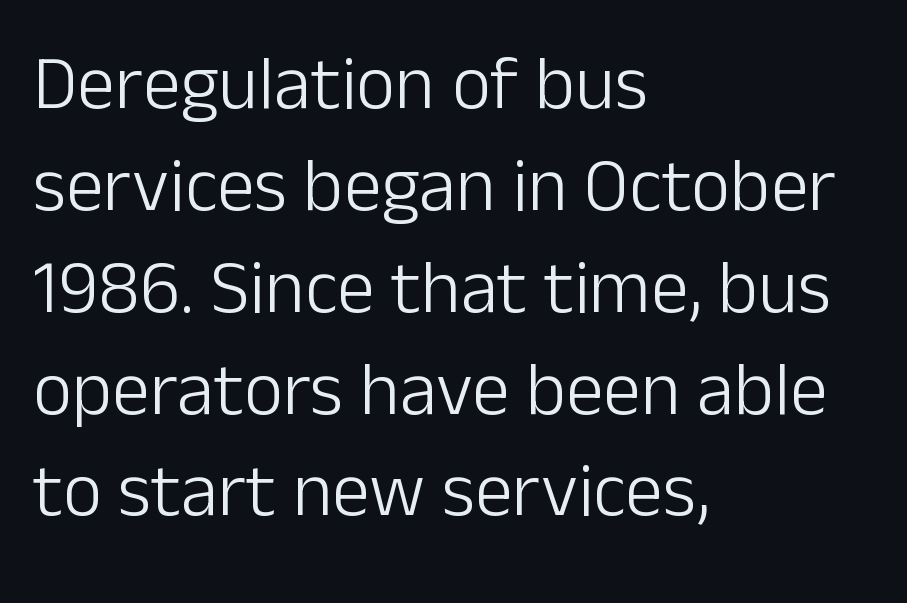
Nobody touched the tracking dial on this one. These lines are rendered in a variable-pitch font. Every row of glyphs begins at an identical x-position on the left. Heft: none added — not bold. The designer went with a sans here, leaving each stem footless. The lines sit at an ordinary, default distance from one another.
